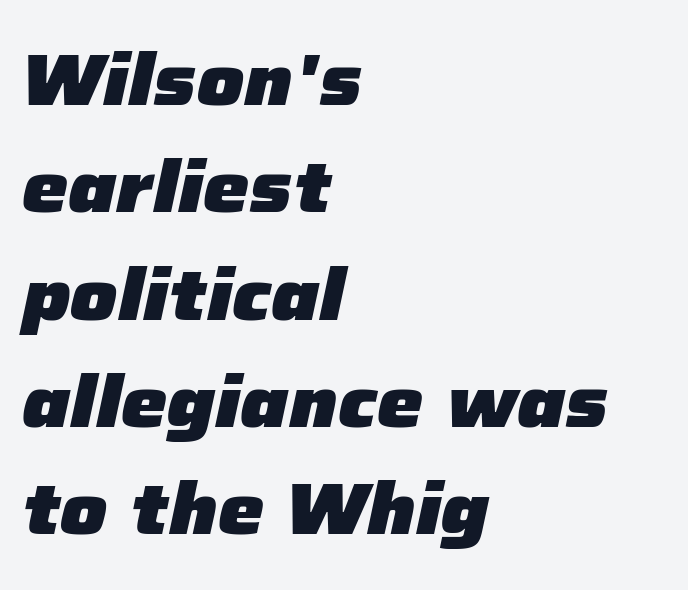
Decoration check: the copy has no underline. Summary of weight: heavy, a full bold. A normal amount of white space separates one row of letters from the next. Alignment: flush left. The letterforms sit shoulder to shoulder at normal distance.
